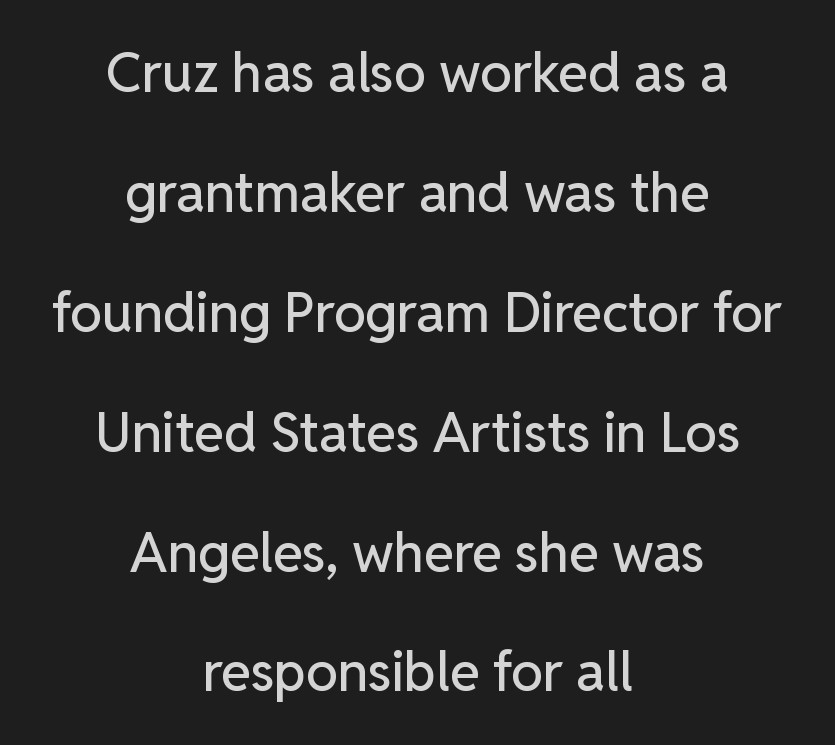
{"serif": "no", "italic": "no", "width": "normal", "stroke_contrast": "low", "x_height": "medium", "monospaced": "no", "underline": "no", "align": "center", "line_spacing": "loose", "line_spacing_ratio": 2.22, "letter_spacing": "normal", "letter_spacing_em": 0.0, "glyph_px": 54}
